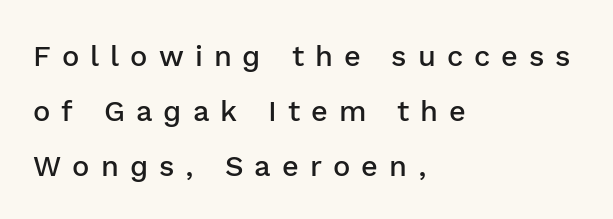
Q: Is the text bold? A: Semi-bold.
Q: Is the text italic (slanted)? A: No, it is upright.
Q: Is the typeface a serif or a sans-serif typeface? A: Sans-serif.
Q: Is the text underlined? A: No.
Q: How is the paragraph aligned? A: Left-aligned.
Q: Is the spacing between letters normal or unusually wide? A: Unusually wide.
Q: Width (condensed, normal, or wide)? A: Normal.
Q: Stroke contrast? A: Low.
Q: x-height? A: Medium.
Q: Monospaced? A: No.
